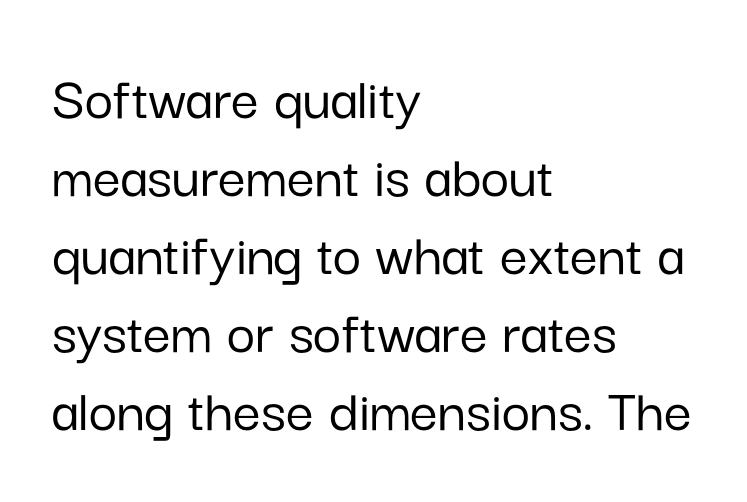
What stands out about the letter spacing? Nothing — it is the standard amount. Anything drawn beneath the words? Only blank space. The axis of the letterforms is exactly vertical. Are there feet on the stems? There aren't — it's a sans.
